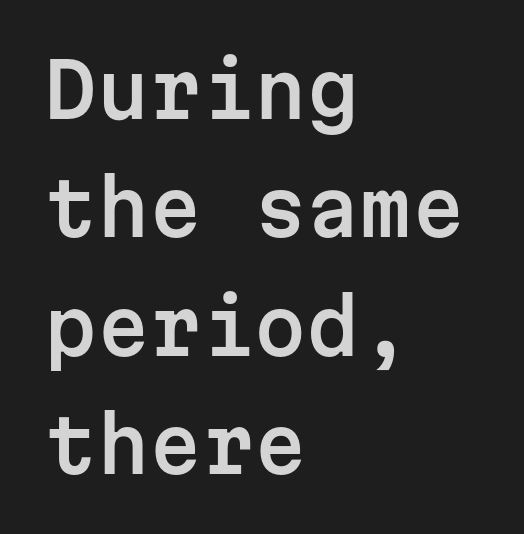
The image shows 75 px sans-serif type, upright, monospaced; set left-aligned, normal line spacing (1.58x), normal letter spacing, not underlined; low stroke contrast and a medium x-height.
